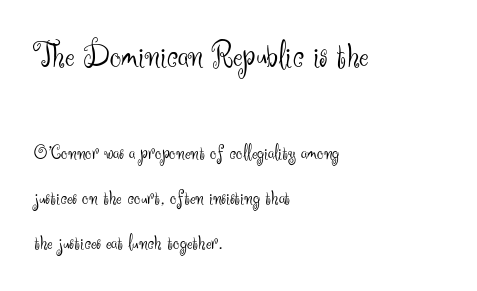
Q: Is the text bold? A: No.
Q: Is the text italic (slanted)? A: No, it is upright.
Q: Is the typeface a serif or a sans-serif typeface? A: Sans-serif.
Q: Is the text underlined? A: No.
Q: How is the paragraph aligned? A: Left-aligned.
Q: Is the spacing between letters normal or unusually wide? A: Normal.
Q: Is the spacing between lines tight, normal or loose? A: Loose.
Q: Which block of text is set in a larger size, the first (top) or the second (bottom)? A: The first (top) one.
Q: Width (condensed, normal, or wide)? A: Normal.
Q: Stroke contrast? A: Medium.
Q: x-height? A: Small.
Q: Monospaced? A: No.
